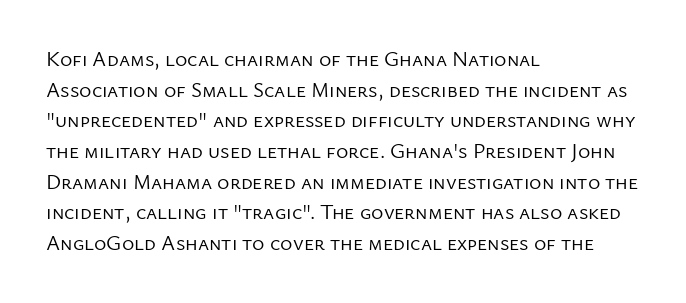
Q: Is the text bold? A: No.
Q: Is the text italic (slanted)? A: No, it is upright.
Q: Is the text underlined? A: No.
Q: How is the paragraph aligned? A: Left-aligned.
Q: Is the spacing between letters normal or unusually wide? A: Normal.
Q: Is the spacing between lines tight, normal or loose? A: Normal.
